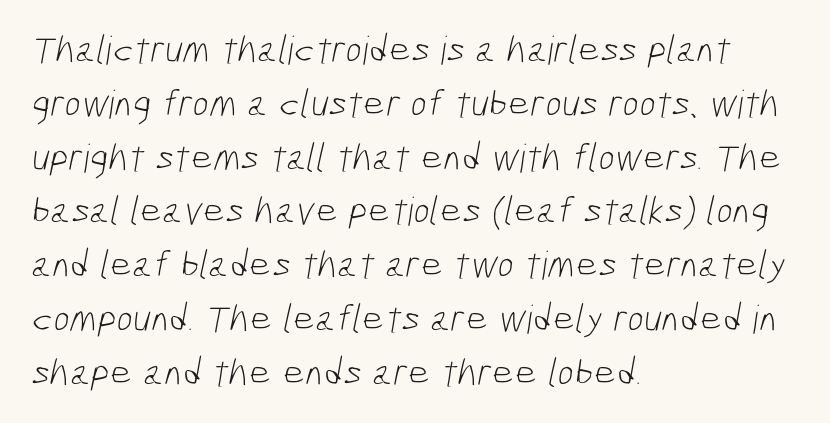
{"serif": "no", "bold": "no", "weight": "light", "width": "condensed", "stroke_contrast": "low", "x_height": "medium", "monospaced": "no", "underline": "no", "align": "left", "line_spacing": "normal", "line_spacing_ratio": 1.38, "letter_spacing": "normal", "letter_spacing_em": 0.0, "glyph_px": 39}
